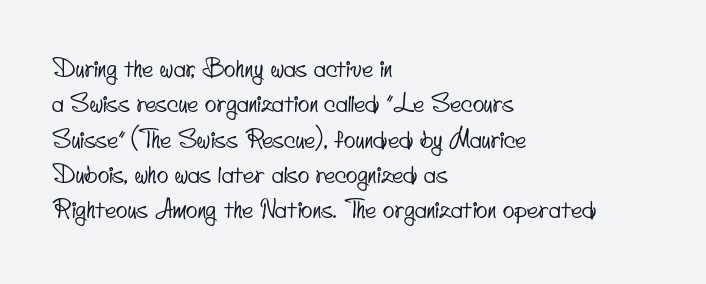
The space between consecutive lines is moderate. Beneath every word, the page is bare. Does extra space separate the letters? No, they use regular spacing. Each line starts at the same left margin while the right side varies.
